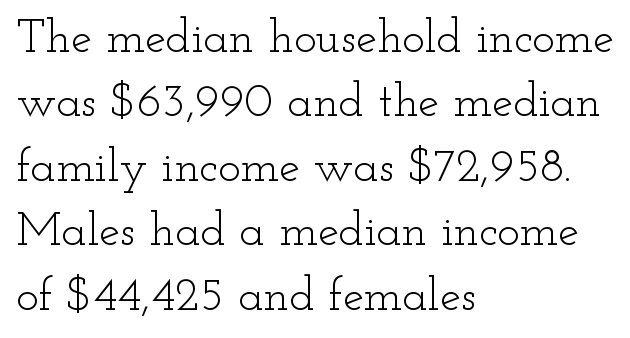
{"serif": "yes", "italic": "no", "bold": "no", "weight": "light", "width": "wide", "stroke_contrast": "low", "x_height": "small", "monospaced": "no", "underline": "no", "align": "left", "line_spacing": "normal", "line_spacing_ratio": 1.37, "letter_spacing": "normal", "letter_spacing_em": 0.0, "glyph_px": 47}
